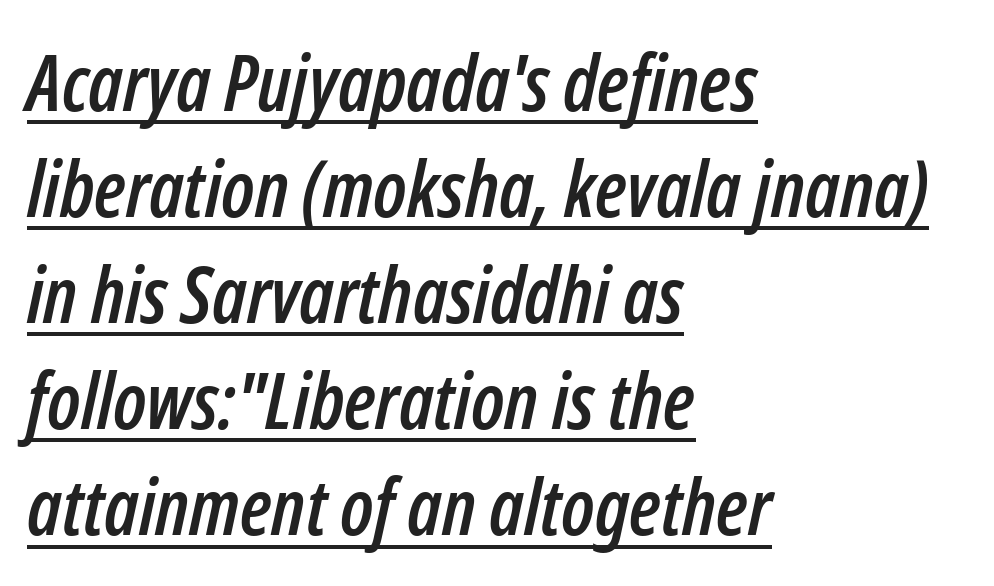
Designer's note — italics engaged. One-word summary of the alignment: left. Inter-character spacing is left at the font's built-in metrics. Vertical spacing — default.
